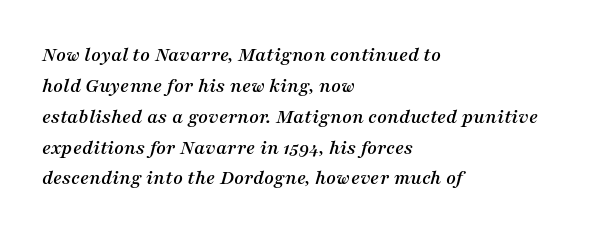
The image shows 21 px text type, italic (leaning right); set left-aligned, normal line spacing (1.47x), normal letter spacing, not underlined.
